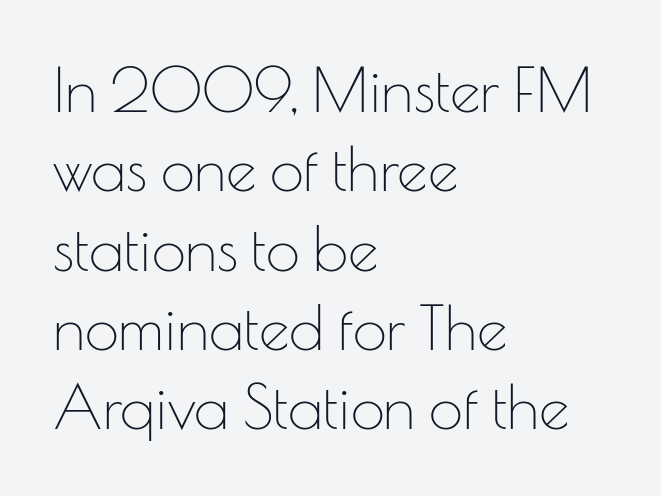
{"serif": "no", "italic": "no", "bold": "no", "weight": "thin", "width": "normal", "stroke_contrast": "low", "x_height": "small", "monospaced": "no", "underline": "no", "align": "left", "line_spacing": "normal", "line_spacing_ratio": 1.3, "letter_spacing": "normal", "letter_spacing_em": 0.0, "glyph_px": 61}
